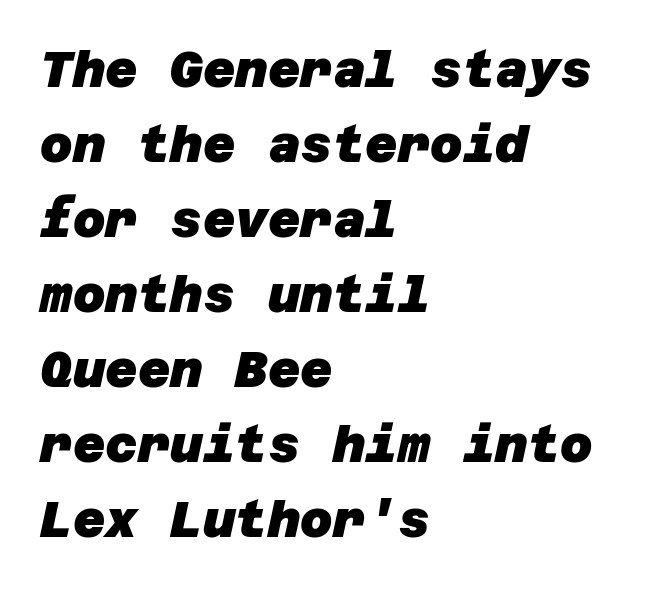
{"serif": "no", "bold": "yes", "weight": "heavy", "width": "normal", "stroke_contrast": "low", "x_height": "large", "underline": "no", "align": "left", "line_spacing": "normal", "line_spacing_ratio": 1.5, "letter_spacing": "normal", "letter_spacing_em": 0.0, "glyph_px": 50}
